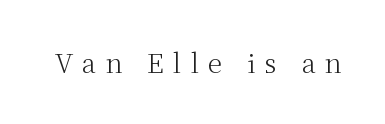
The face looks like a standard text weight, possibly lighter. The lettering stays uniformly vertical, giving the passage a roman look. The type is letterspaced generously, with wide tracking. This rendering features lettering with no underline.
